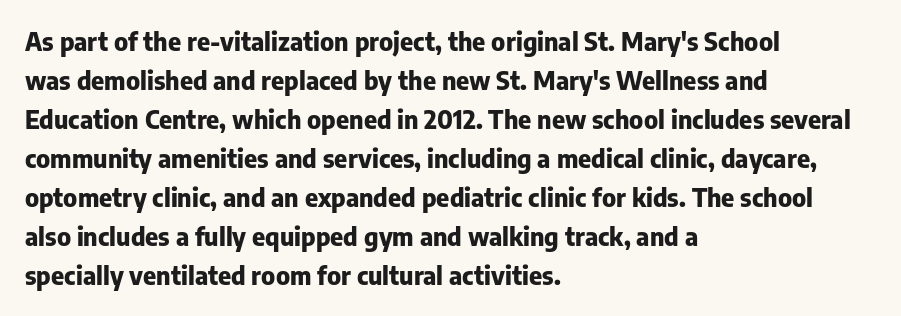
The image shows 25 px bold type, upright; set left-aligned, normal line spacing (1.56x), normal letter spacing, not underlined.
